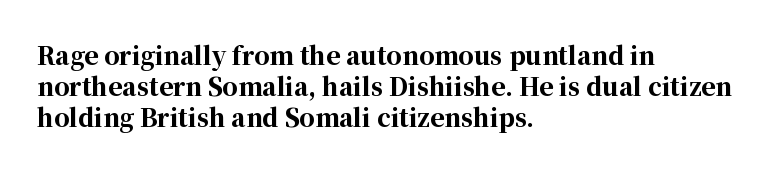
The image shows 24 px bold type, upright; set left-aligned, normal line spacing (1.29x), normal letter spacing, not underlined.
